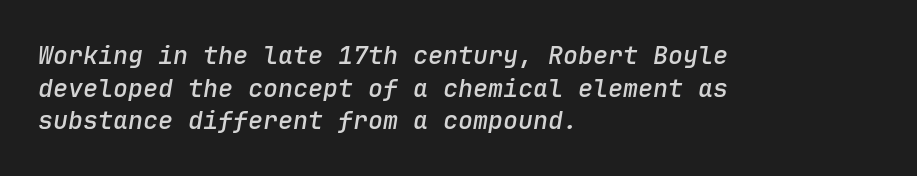
{"italic": "yes", "lean": "right", "slant_degrees": 9, "bold": "semi", "underline": "no", "align": "left", "line_spacing": "normal", "line_spacing_ratio": 1.31, "letter_spacing": "normal", "letter_spacing_em": 0.0, "glyph_px": 25}
